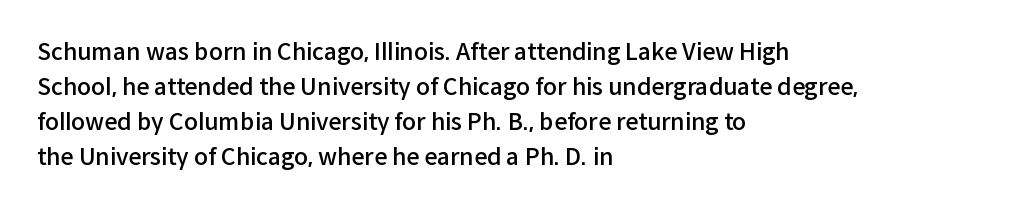
{"italic": "no", "bold": "semi", "underline": "no", "align": "left", "line_spacing": "normal", "line_spacing_ratio": 1.52, "letter_spacing": "normal", "letter_spacing_em": 0.0, "glyph_px": 23}
